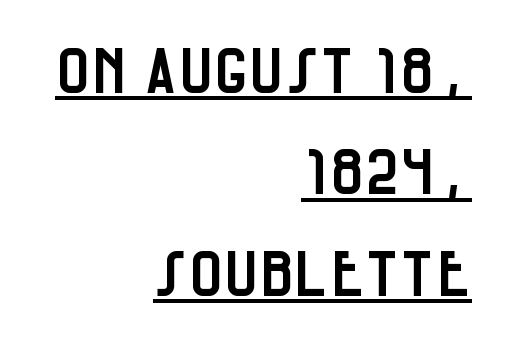
Q: Is the text italic (slanted)? A: No, it is upright.
Q: Is the typeface a serif or a sans-serif typeface? A: Sans-serif.
Q: Is the text underlined? A: Yes.
Q: How is the paragraph aligned? A: Right-aligned.
Q: Is the spacing between letters normal or unusually wide? A: Normal.
Q: Is the spacing between lines tight, normal or loose? A: Normal.
Q: Width (condensed, normal, or wide)? A: Condensed.
Q: Stroke contrast? A: Low.
Q: x-height? A: Large.
Q: Monospaced? A: No.
